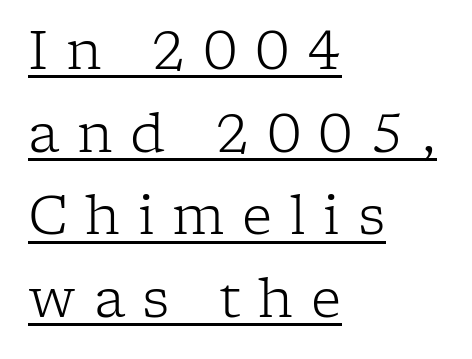
Q: Is the text bold? A: No.
Q: Is the text italic (slanted)? A: No, it is upright.
Q: Is the typeface a serif or a sans-serif typeface? A: Serif.
Q: Is the text underlined? A: Yes.
Q: How is the paragraph aligned? A: Left-aligned.
Q: Is the spacing between letters normal or unusually wide? A: Unusually wide.
Q: Is the spacing between lines tight, normal or loose? A: Normal.
Q: Width (condensed, normal, or wide)? A: Normal.
Q: Stroke contrast? A: Low.
Q: x-height? A: Medium.
Q: Monospaced? A: No.
